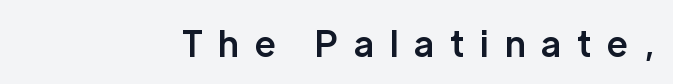
A clean baseline with only descenders dipping below it. This rendering employs a face without finishing strokes, i.e., a sans-serif. Stems and bowls a touch heavier than normal — semibold. The type is letterspaced generously, with wide tracking. Style check: upright.
